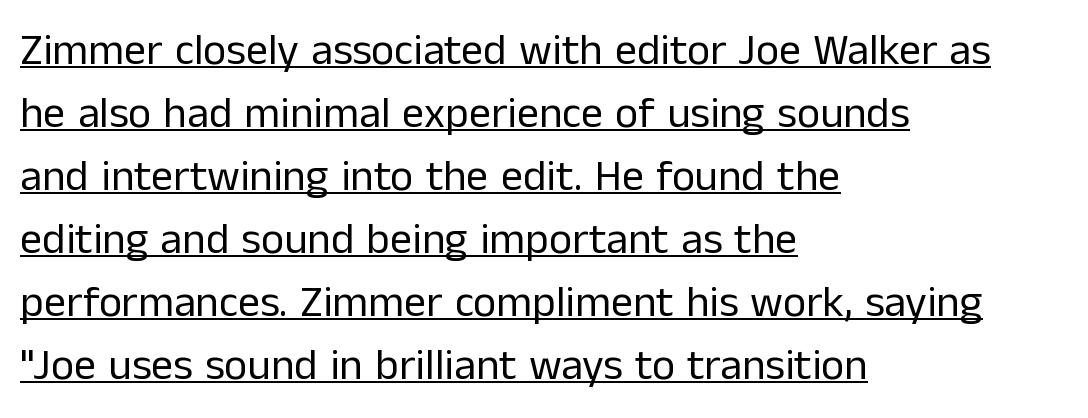
You can tell from the bare stems that sans-serif type was used. A baseline rule has been typeset under these characters. The passage shown is typed in a proportional face where columns would drift. Stroke mass is kept to a normal reading level or below. Regarding leading, the lines here are spaced in the standard way.
